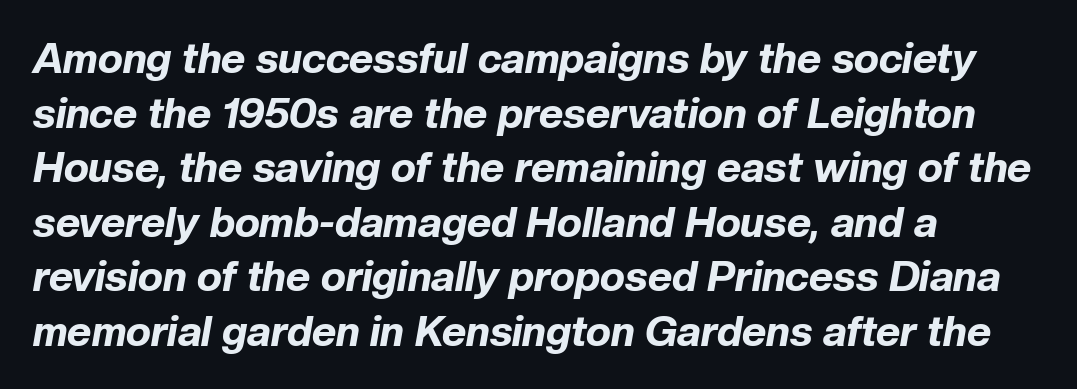
Inter-character spacing is left at the font's built-in metrics. One glance says typical: line gaps are just what's usual. Line starts are locked; line ends wander. The whole block is typeset with a tilt. Bold? Absolutely — the strokes are thick and heavy. Is this a fixed-width face? No — the glyphs have proportional, varying widths.
